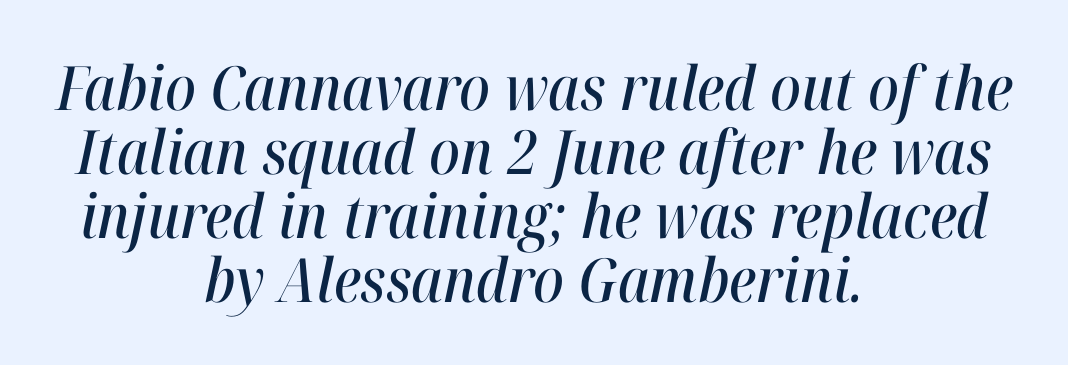
Tightly led — the rows are bunched. The rag falls on both sides of this text block equally. Quick note: italic. These lines are rendered in a variable-pitch font.
